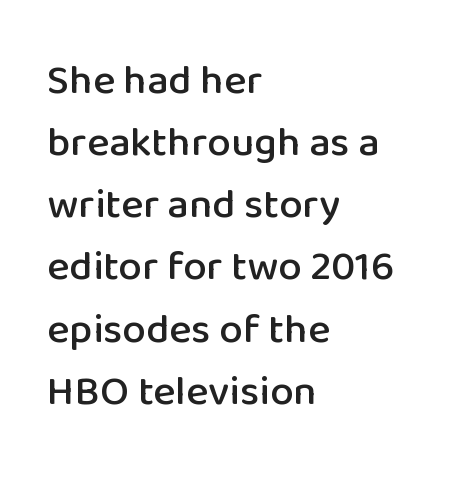
Q: Is the text italic (slanted)? A: No, it is upright.
Q: Is the typeface a serif or a sans-serif typeface? A: Sans-serif.
Q: Is the text underlined? A: No.
Q: How is the paragraph aligned? A: Left-aligned.
Q: Is the spacing between letters normal or unusually wide? A: Normal.
Q: Is the spacing between lines tight, normal or loose? A: Normal.
Q: Width (condensed, normal, or wide)? A: Normal.
Q: Stroke contrast? A: Low.
Q: x-height? A: Medium.
Q: Monospaced? A: No.
